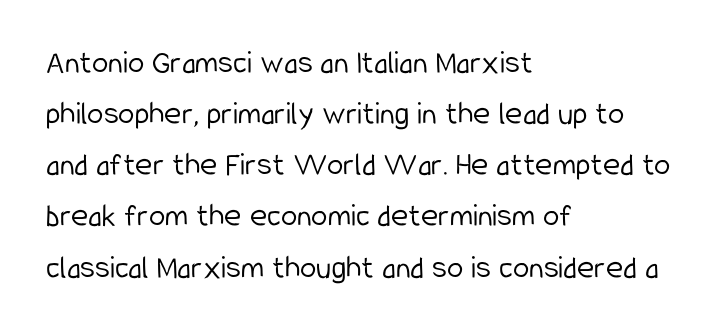
Q: Is the text bold? A: No.
Q: Is the text italic (slanted)? A: No, it is upright.
Q: Is the typeface a serif or a sans-serif typeface? A: Sans-serif.
Q: Is the text underlined? A: No.
Q: How is the paragraph aligned? A: Left-aligned.
Q: Is the spacing between letters normal or unusually wide? A: Normal.
Q: Is the spacing between lines tight, normal or loose? A: Normal.
Q: Width (condensed, normal, or wide)? A: Condensed.
Q: Stroke contrast? A: Low.
Q: x-height? A: Medium.
Q: Monospaced? A: No.
